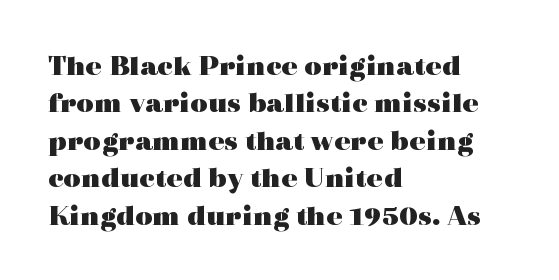
{"serif": "yes", "italic": "no", "bold": "yes", "weight": "heavy", "width": "wide", "x_height": "medium", "monospaced": "no", "underline": "no", "align": "left", "line_spacing": "normal", "line_spacing_ratio": 1.25, "letter_spacing": "normal", "letter_spacing_em": 0.0, "glyph_px": 30}
